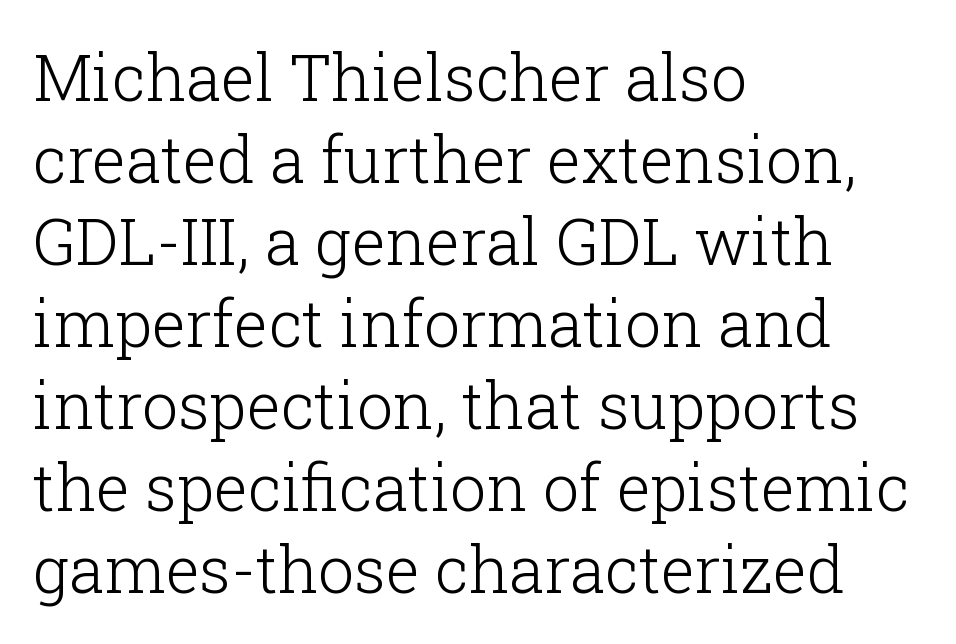
{"serif": "yes", "italic": "no", "bold": "no", "weight": "light", "width": "normal", "stroke_contrast": "low", "x_height": "medium", "monospaced": "no", "underline": "no", "align": "left", "line_spacing": "normal", "line_spacing_ratio": 1.28, "letter_spacing": "normal", "letter_spacing_em": 0.0, "glyph_px": 64}
